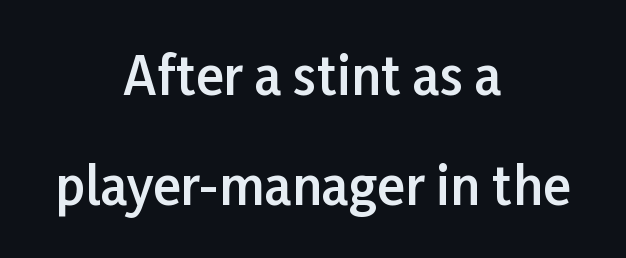
{"serif": "no", "italic": "no", "bold": "semi", "weight": "semibold", "width": "normal", "stroke_contrast": "low", "x_height": "medium", "monospaced": "no", "underline": "no", "align": "center", "line_spacing": "loose", "line_spacing_ratio": 2.11, "letter_spacing": "normal", "letter_spacing_em": 0.0, "glyph_px": 52}
